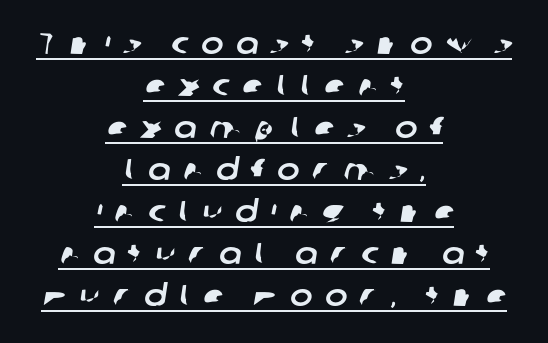
Unlike a traditional serif, this face leaves its strokes unadorned. The passage shown is typed in a proportional face where columns would drift. The string is rendered with underlining switched on. The face used here is rendered with a markedly widened letterfit. Quick note: interline space is typical. Each line is balanced around a shared central axis.
